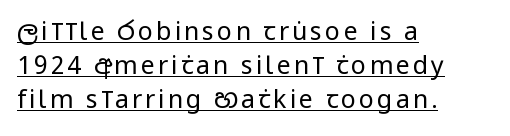
Q: Is the text bold? A: No.
Q: Is the text italic (slanted)? A: No, it is upright.
Q: Is the text underlined? A: Yes.
Q: How is the paragraph aligned? A: Left-aligned.
Q: Is the spacing between lines tight, normal or loose? A: Normal.
